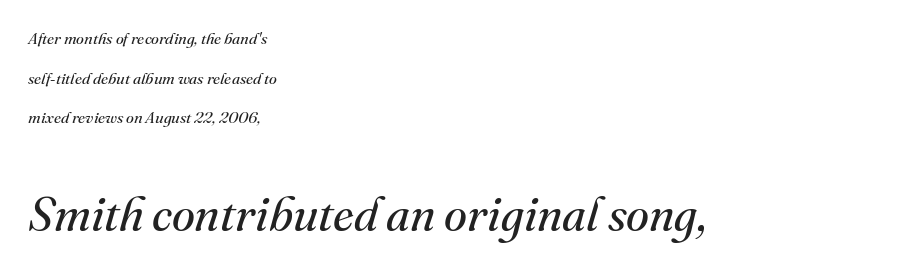
{"serif": "yes", "italic": "yes", "lean": "right", "slant_degrees": 16, "bold": "no", "weight": "regular", "width": "normal", "stroke_contrast": "medium", "x_height": "small", "monospaced": "no", "underline": "no", "align": "left", "line_spacing": "loose", "line_spacing_ratio": 2.48, "letter_spacing": "normal", "letter_spacing_em": 0.0, "larger_block": "second", "size_ratio": 2.94, "glyph_px": 47}
